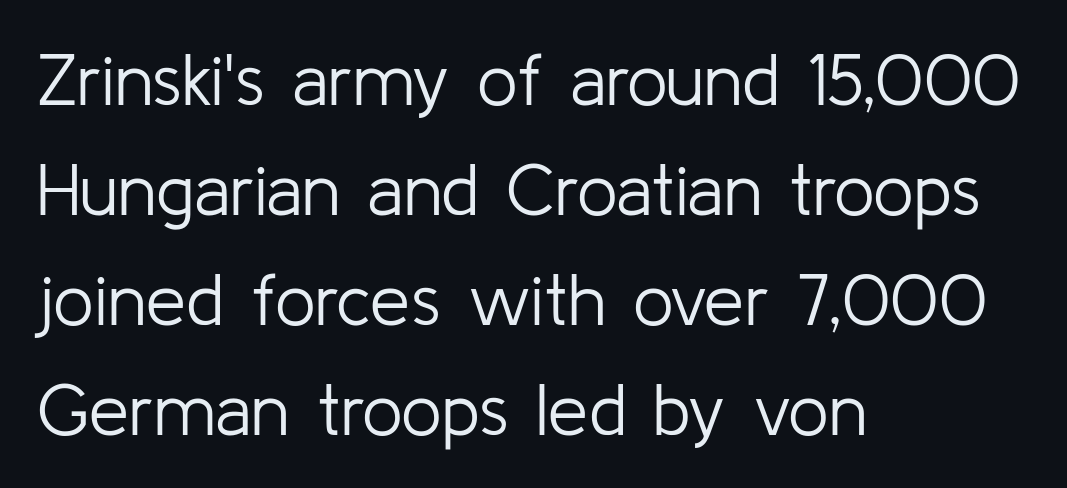
Q: Is the text bold? A: No.
Q: Is the text italic (slanted)? A: No, it is upright.
Q: Is the typeface a serif or a sans-serif typeface? A: Sans-serif.
Q: Is the text underlined? A: No.
Q: How is the paragraph aligned? A: Left-aligned.
Q: Is the spacing between letters normal or unusually wide? A: Normal.
Q: Is the spacing between lines tight, normal or loose? A: Normal.
Q: Width (condensed, normal, or wide)? A: Normal.
Q: Stroke contrast? A: Low.
Q: x-height? A: Medium.
Q: Monospaced? A: No.
